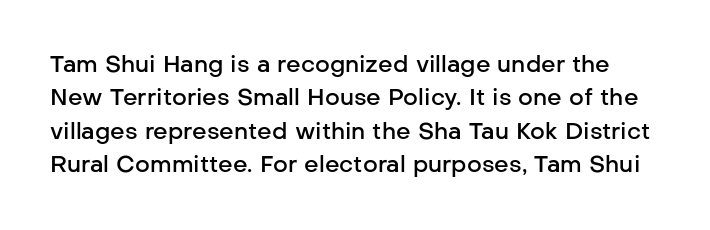
The image shows 23 px text type, upright; set normal line spacing (1.45x), normal letter spacing, not underlined.
